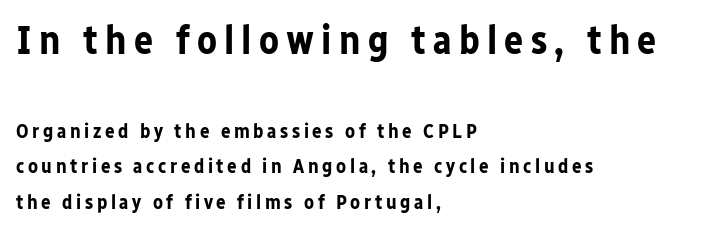
Q: Is the text bold? A: Yes.
Q: Is the text italic (slanted)? A: No, it is upright.
Q: Is the typeface a serif or a sans-serif typeface? A: Sans-serif.
Q: Is the text underlined? A: No.
Q: How is the paragraph aligned? A: Left-aligned.
Q: Which block of text is set in a larger size, the first (top) or the second (bottom)? A: The first (top) one.
Q: Width (condensed, normal, or wide)? A: Normal.
Q: Stroke contrast? A: Low.
Q: x-height? A: Medium.
Q: Monospaced? A: No.
